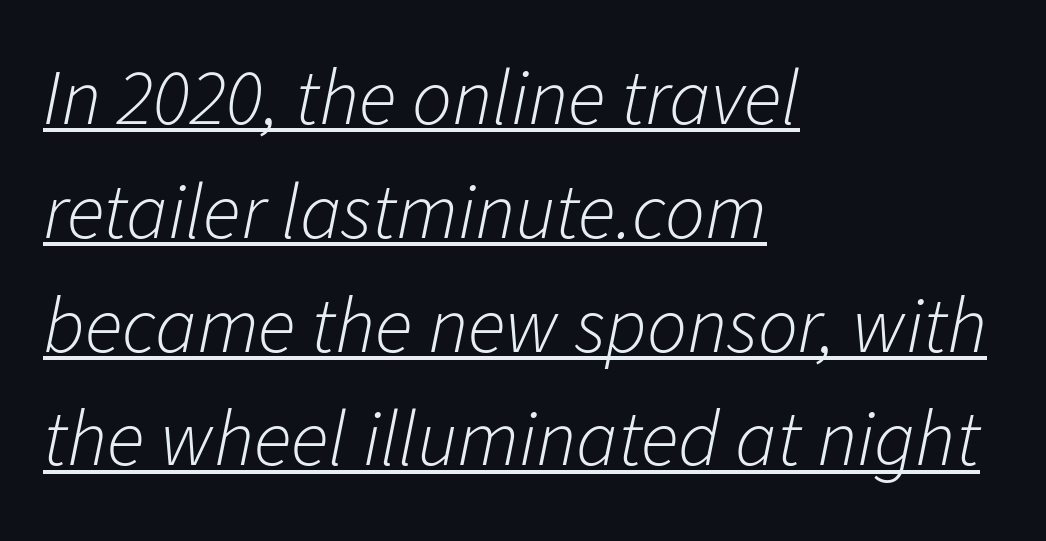
Q: Is the text bold? A: No.
Q: Is the text italic (slanted)? A: Yes, it leans right by about 11 degrees.
Q: Is the text underlined? A: Yes.
Q: How is the paragraph aligned? A: Left-aligned.
Q: Is the spacing between letters normal or unusually wide? A: Normal.
Q: Is the spacing between lines tight, normal or loose? A: Normal.
Q: Width (condensed, normal, or wide)? A: Normal.
Q: Stroke contrast? A: Low.
Q: x-height? A: Medium.
Q: Monospaced? A: No.
